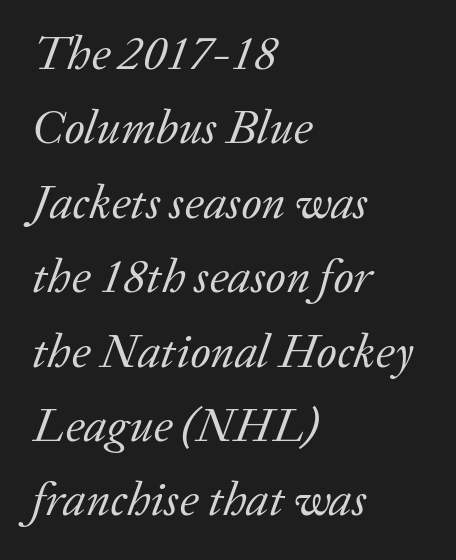
{"serif": "yes", "italic": "yes", "lean": "right", "slant_degrees": 20, "bold": "no", "weight": "regular", "width": "normal", "stroke_contrast": "low", "x_height": "medium", "monospaced": "no", "underline": "no", "align": "left", "line_spacing": "normal", "line_spacing_ratio": 1.55, "letter_spacing": "normal", "letter_spacing_em": 0.0, "glyph_px": 48}
